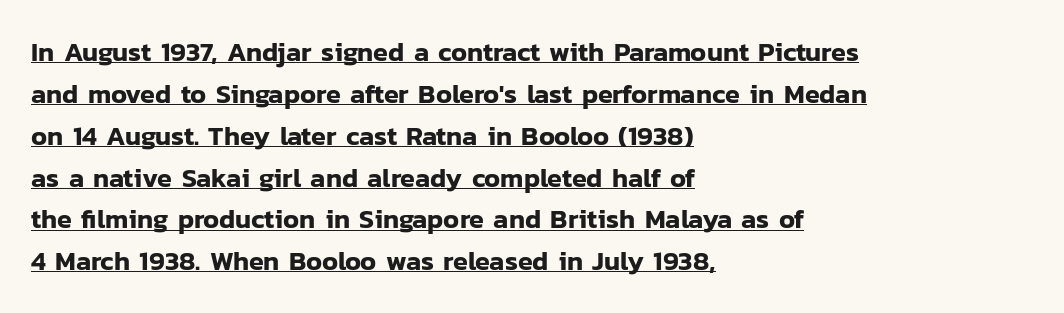
{"italic": "no", "underline": "yes", "align": "left", "line_spacing": "normal", "line_spacing_ratio": 1.55, "letter_spacing": "normal", "letter_spacing_em": 0.0, "glyph_px": 27}
